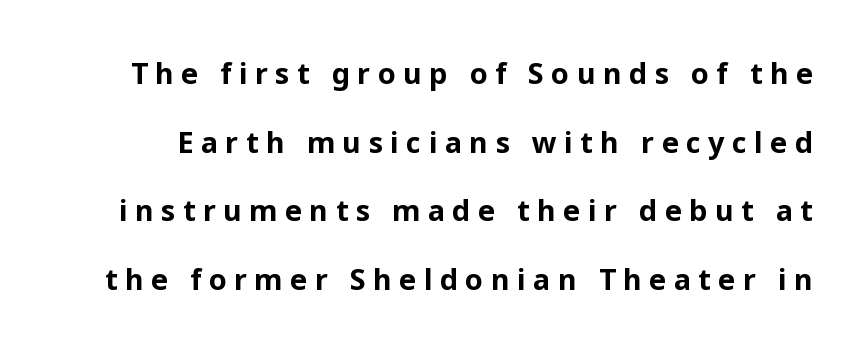
{"serif": "no", "italic": "no", "bold": "yes", "weight": "bold", "width": "normal", "stroke_contrast": "low", "x_height": "medium", "monospaced": "no", "underline": "no", "line_spacing": "loose", "line_spacing_ratio": 2.37, "letter_spacing": "wide", "letter_spacing_em": 0.25, "glyph_px": 29}
